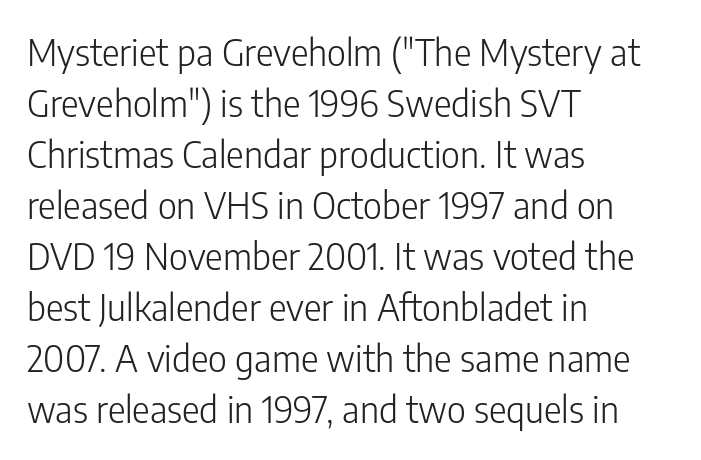
Bare-footed words on every line. Nope, not italic — everything's standing straight. The line texture is even and compact thanks to regular tracking. The block of text has a typical density, with ordinary space between rows. To sum up the face: it is a sans, with no serifs. Horizontal alignment here is leftward, the default for most running prose.
